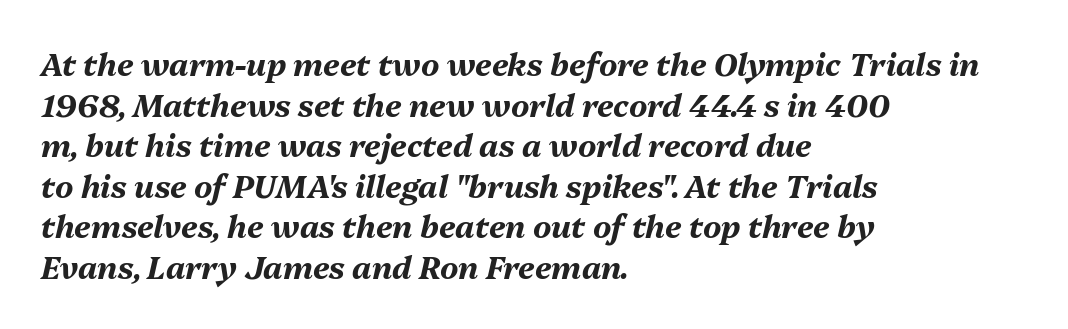
{"italic": "yes", "lean": "right", "slant_degrees": 13, "bold": "yes", "weight": "bold", "width": "normal", "stroke_contrast": "medium", "x_height": "medium", "monospaced": "no", "underline": "no", "align": "left", "line_spacing": "normal", "line_spacing_ratio": 1.31, "letter_spacing": "normal", "letter_spacing_em": 0.0, "glyph_px": 31}
